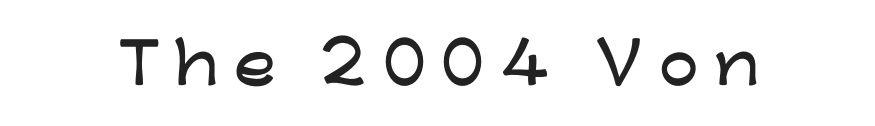
If you drew a line through each stem, it would be perfectly vertical. The passage shown is typed in a proportional face where columns would drift. The designer went with a sans here, leaving each stem footless. Check under the words: just untouched page. Short note: letters widely spaced.
